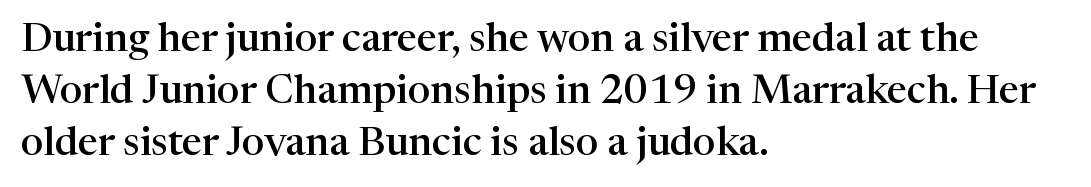
The image shows 40 px semibold serif type, upright; set left-aligned, normal line spacing (1.3x), normal letter spacing, not underlined; high stroke contrast and a medium x-height.
